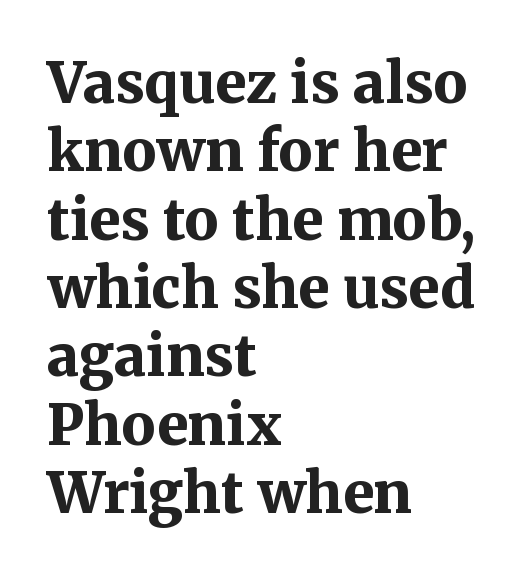
{"serif": "yes", "italic": "no", "bold": "yes", "weight": "bold", "width": "normal", "stroke_contrast": "medium", "x_height": "medium", "monospaced": "no", "underline": "no", "align": "left", "line_spacing_ratio": 1.22, "letter_spacing": "normal", "letter_spacing_em": 0.0, "glyph_px": 56}
